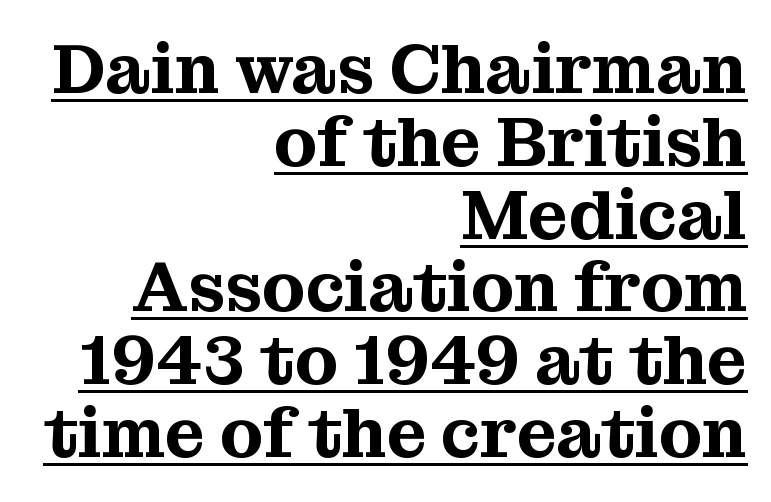
The image shows 70 px serif type, upright; set right-aligned, tight line spacing (1.04x), normal letter spacing, underlined; medium stroke contrast and a medium x-height.
